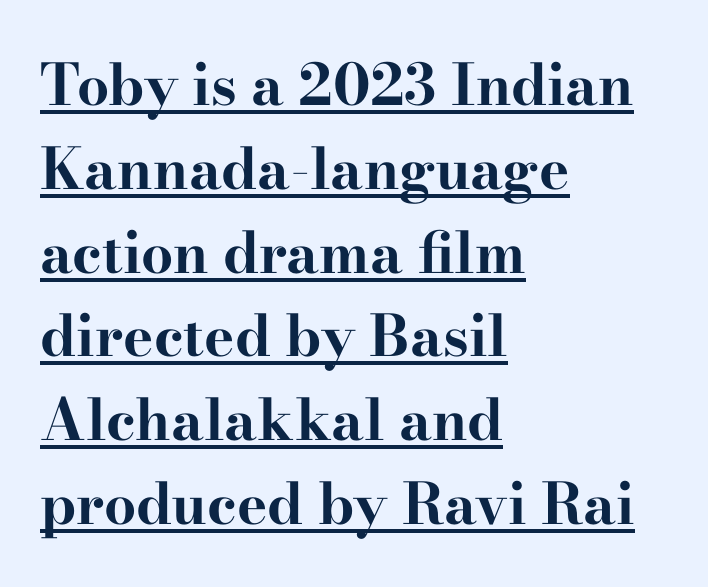
Q: Is the text bold? A: Yes.
Q: Is the text italic (slanted)? A: No, it is upright.
Q: Is the typeface a serif or a sans-serif typeface? A: Serif.
Q: Is the text underlined? A: Yes.
Q: How is the paragraph aligned? A: Left-aligned.
Q: Is the spacing between letters normal or unusually wide? A: Normal.
Q: Is the spacing between lines tight, normal or loose? A: Normal.
Q: Width (condensed, normal, or wide)? A: Wide.
Q: Stroke contrast? A: High.
Q: x-height? A: Small.
Q: Monospaced? A: No.
